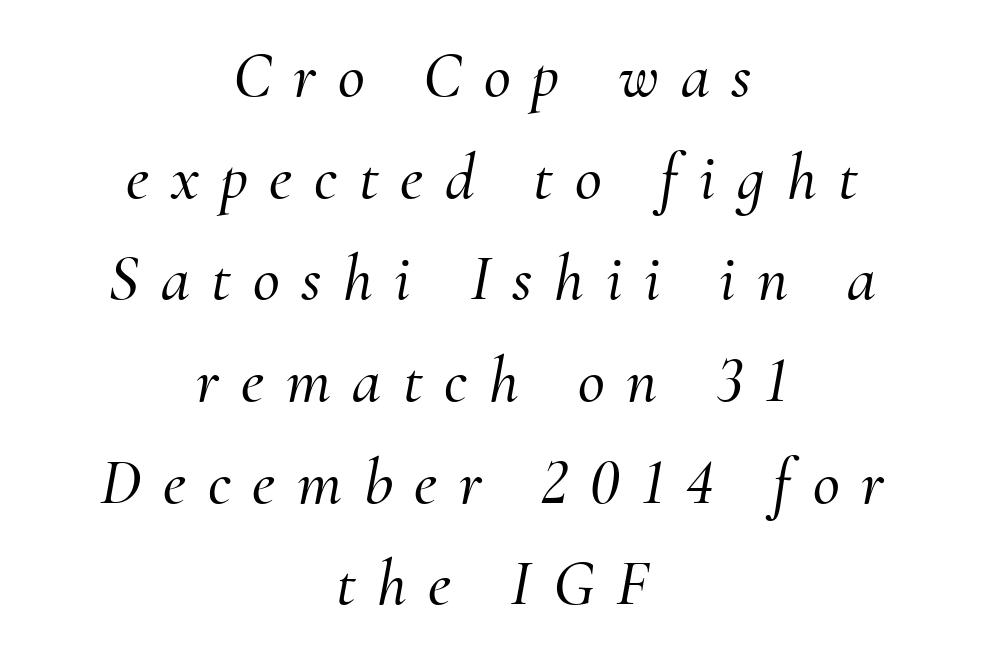
Q: Is the text italic (slanted)? A: Yes, it leans right by about 10 degrees.
Q: Is the typeface a serif or a sans-serif typeface? A: Serif.
Q: Is the text underlined? A: No.
Q: How is the paragraph aligned? A: Centered.
Q: Is the spacing between letters normal or unusually wide? A: Unusually wide.
Q: Is the spacing between lines tight, normal or loose? A: Normal.
Q: Width (condensed, normal, or wide)? A: Normal.
Q: Stroke contrast? A: Medium.
Q: x-height? A: Small.
Q: Monospaced? A: No.
